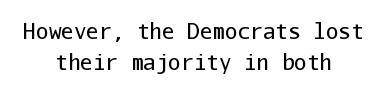
Is there much room between lines? A standard amount, neither cramped nor airy. This rendering features lettering with no underline. Caption: standard tracking, unaltered. Typeset on center — no edge is straight. Unbolded letterforms with no extra heft.
